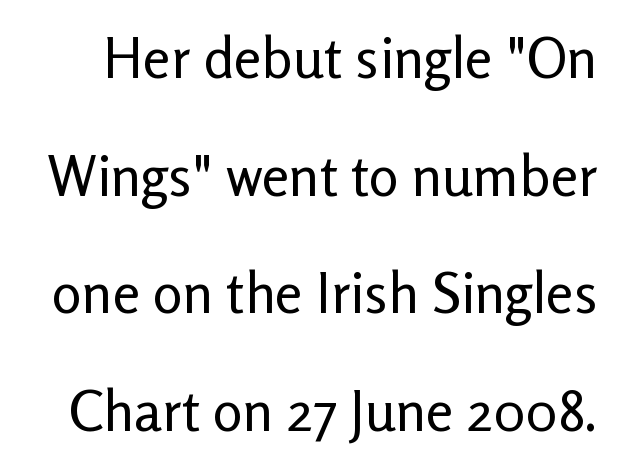
Designer's note — italics off, roman on. Characters follow at the spacing the type designer built in. Varying glyph widths throughout — classic text-font behaviour. Ink coverage per letter is moderate at most. Vertical spacing — loose.
